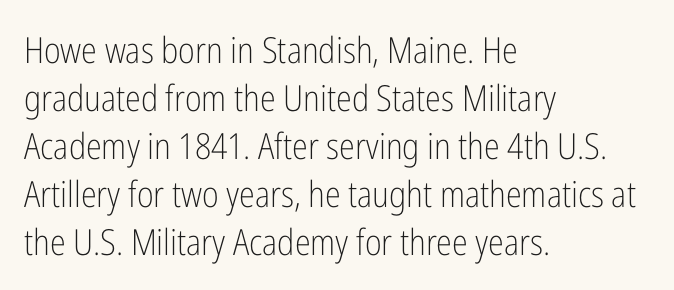
{"serif": "no", "italic": "no", "bold": "no", "weight": "light", "width": "condensed", "stroke_contrast": "low", "x_height": "medium", "monospaced": "no", "underline": "no", "align": "left", "line_spacing": "normal", "line_spacing_ratio": 1.33, "letter_spacing": "normal", "letter_spacing_em": 0.0, "glyph_px": 36}
